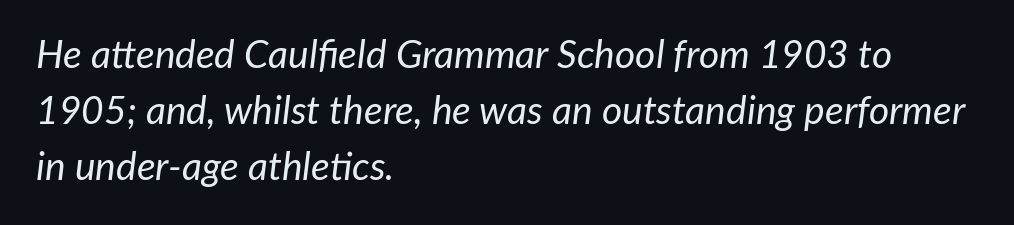
No extra tracking has been applied to these lines. The rag falls on the right side of this text block. Honestly, there is no underline to notice here at all. The font sits on the lighter half of the weight spectrum, regular included. Is the type slanted? Yes — the strokes lean at a clear angle. These lines sit exactly where default settings would place them.
